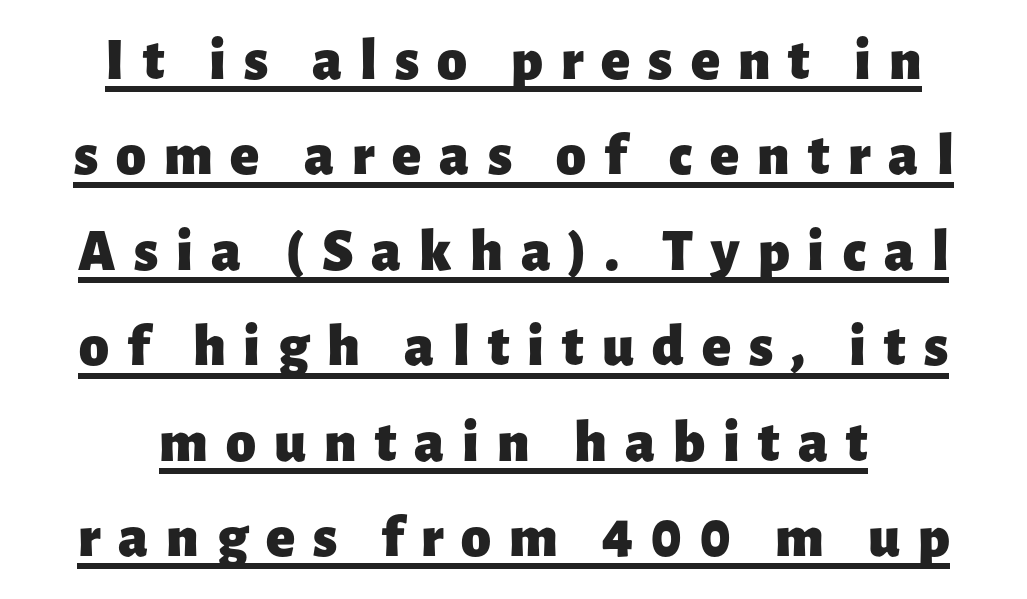
The image shows 60 px heavy sans-serif type, upright; set centered, normal line spacing (1.59x), unusually wide letter spacing (+0.3 em), underlined; low stroke contrast and a medium x-height.
